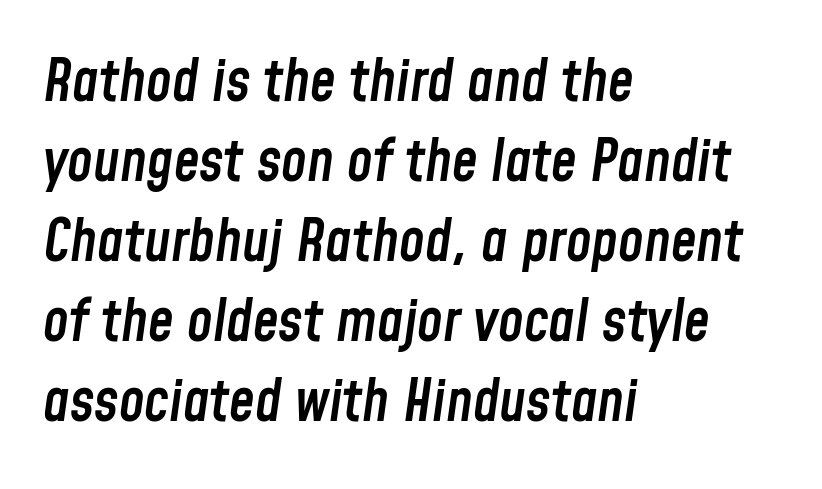
Q: Is the text bold? A: Semi-bold.
Q: Is the text italic (slanted)? A: Yes, it leans right by about 8 degrees.
Q: Is the text underlined? A: No.
Q: How is the paragraph aligned? A: Left-aligned.
Q: Is the spacing between letters normal or unusually wide? A: Normal.
Q: Is the spacing between lines tight, normal or loose? A: Normal.
Q: Width (condensed, normal, or wide)? A: Condensed.
Q: Stroke contrast? A: Low.
Q: x-height? A: Medium.
Q: Monospaced? A: No.
